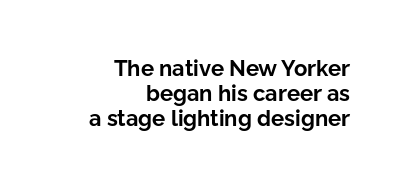
{"italic": "no", "bold": "yes", "underline": "no", "align": "right", "line_spacing": "tight", "line_spacing_ratio": 1.13, "letter_spacing": "normal", "letter_spacing_em": 0.0, "glyph_px": 22}
